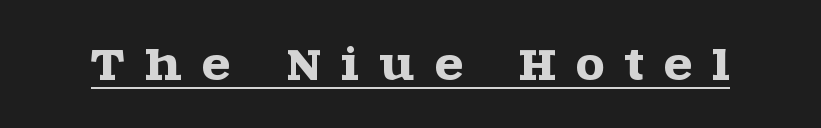
{"serif": "yes", "italic": "no", "width": "wide", "x_height": "large", "monospaced": "no", "underline": "yes", "letter_spacing": "wide", "letter_spacing_em": 0.5, "glyph_px": 41}
